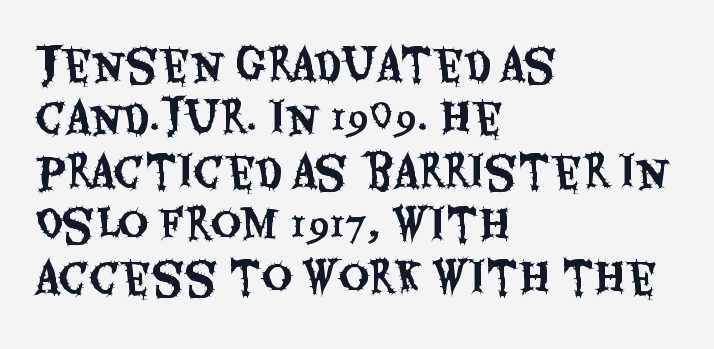
Q: Is the text italic (slanted)? A: No, it is upright.
Q: Is the typeface a serif or a sans-serif typeface? A: Sans-serif.
Q: Is the text underlined? A: No.
Q: How is the paragraph aligned? A: Left-aligned.
Q: Is the spacing between letters normal or unusually wide? A: Normal.
Q: Is the spacing between lines tight, normal or loose? A: Normal.
Q: Width (condensed, normal, or wide)? A: Condensed.
Q: Stroke contrast? A: Medium.
Q: x-height? A: Large.
Q: Monospaced? A: No.
